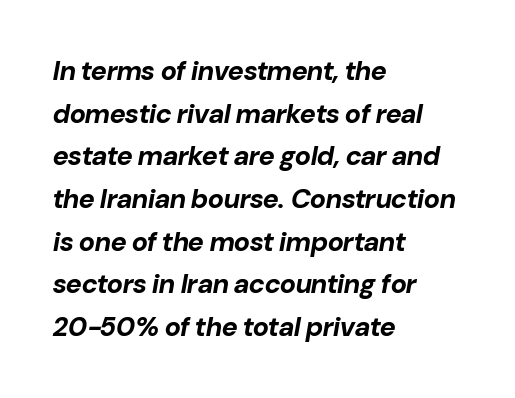
The image shows 27 px bold type, italic (leaning right); set left-aligned, normal line spacing (1.58x), normal letter spacing, not underlined.
